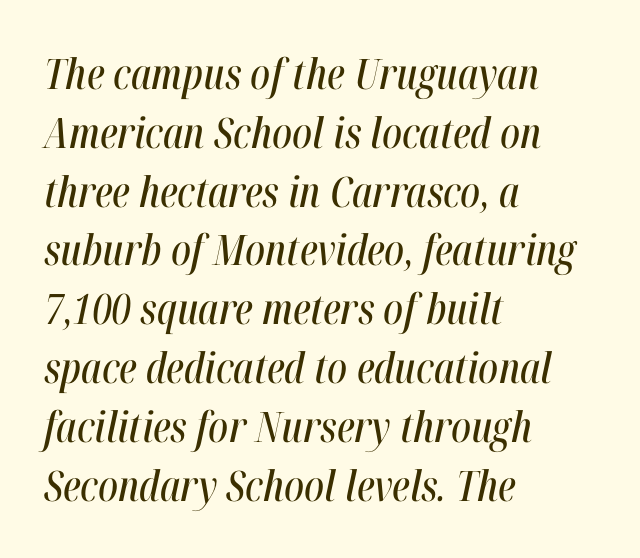
The image shows 42 px condensed type, italic (leaning right); set left-aligned, normal line spacing (1.4x), normal letter spacing, not underlined; high stroke contrast and a medium x-height.
